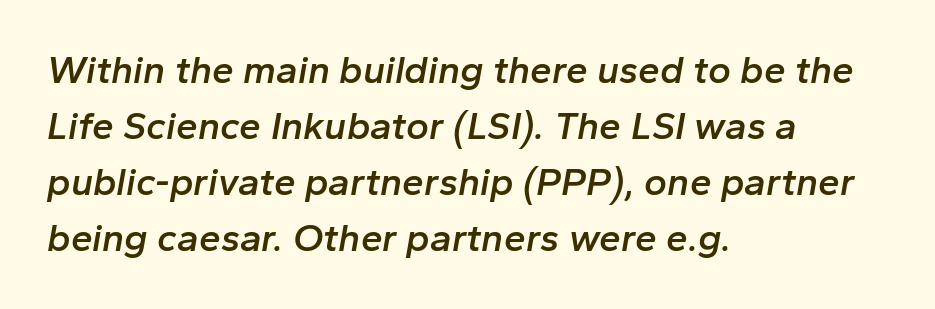
The rendering uses natural spacing where letterforms have individual widths. The passage is arranged the way most books set body copy — flush left. Underline: absent. Look at the tracking — it's just the regular setting, nothing added. Horizontal bands of white between lines are of average thickness.
